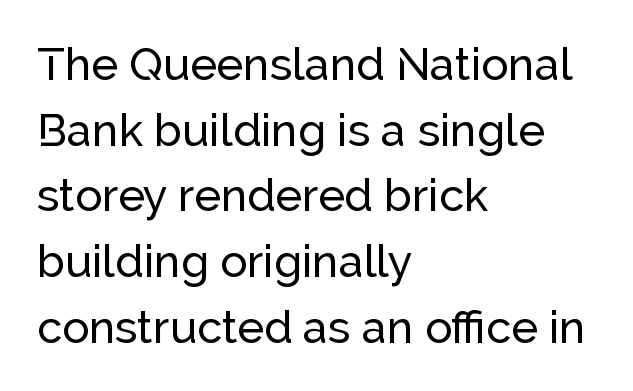
Letterform terminals end flat and unadorned throughout the passage. The face used here is rendered with its standard letterfit. It's the straight-up-and-down kind of type. Words float on clear page, feet unadorned. The paragraph has a hard left edge and a soft right edge.
